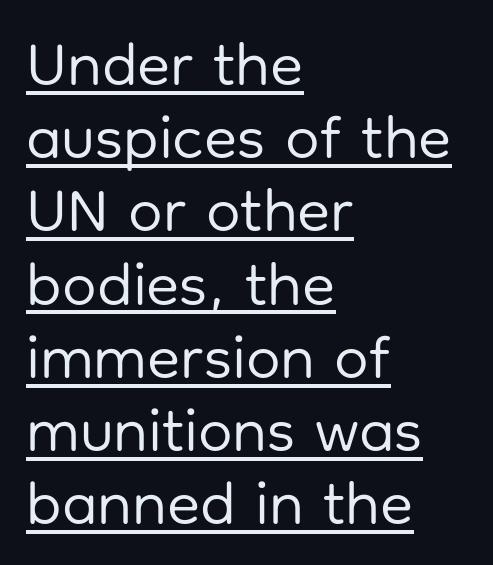
The font family rendered here belongs to the sans-serif group. Casual observation: everything's shoved over to the left. The characters are drawn with everyday or finer stroke widths. Emphasis is given by a line drawn under the lettering. What stands out about the letter spacing? Nothing — it is the standard amount.
